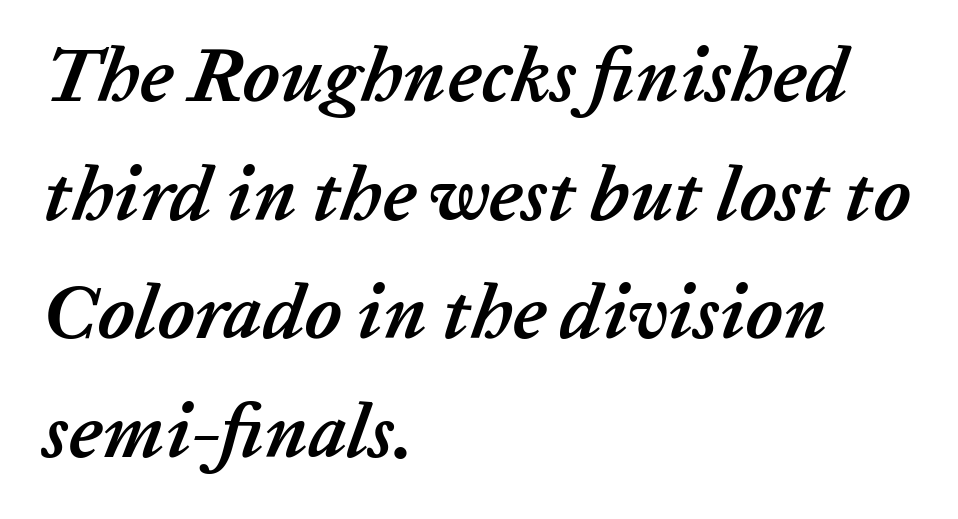
{"italic": "yes", "lean": "right", "slant_degrees": 20, "bold": "yes", "weight": "semibold", "width": "normal", "stroke_contrast": "low", "x_height": "medium", "monospaced": "no", "underline": "no", "align": "left", "line_spacing": "normal", "line_spacing_ratio": 1.56, "letter_spacing": "normal", "letter_spacing_em": 0.0, "glyph_px": 76}
